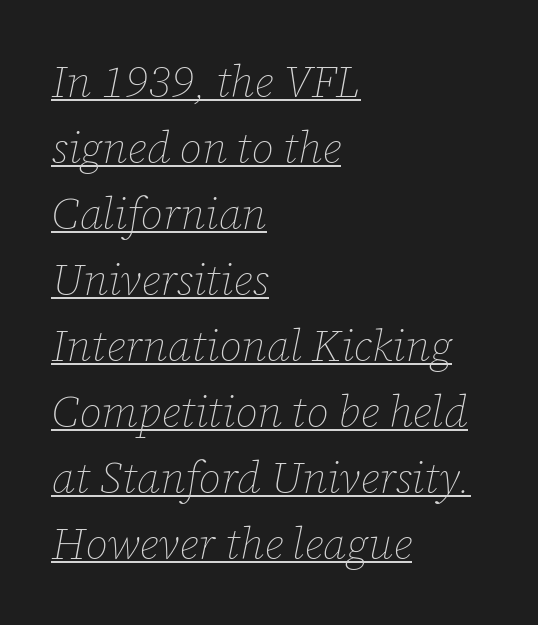
Q: Is the text bold? A: No.
Q: Is the text italic (slanted)? A: Yes, it leans right by about 12 degrees.
Q: Is the text underlined? A: Yes.
Q: How is the paragraph aligned? A: Left-aligned.
Q: Is the spacing between letters normal or unusually wide? A: Normal.
Q: Is the spacing between lines tight, normal or loose? A: Normal.
Q: Width (condensed, normal, or wide)? A: Normal.
Q: Stroke contrast? A: Low.
Q: x-height? A: Medium.
Q: Monospaced? A: No.
